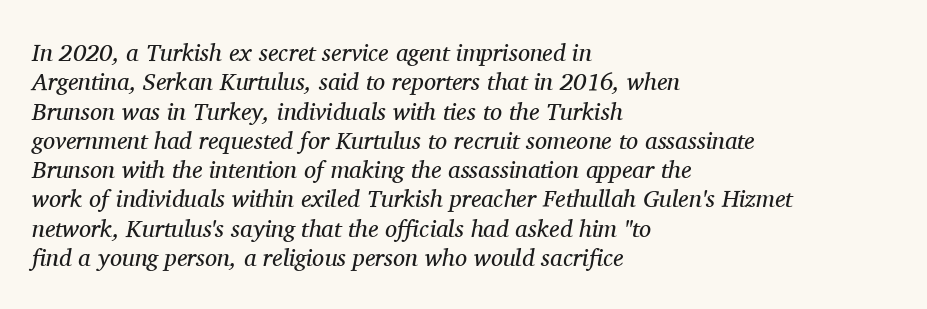
{"italic": "yes", "lean": "right", "slant_degrees": 11, "bold": "no", "underline": "no", "align": "left", "line_spacing_ratio": 1.22, "letter_spacing": "normal", "letter_spacing_em": 0.0, "glyph_px": 24}
